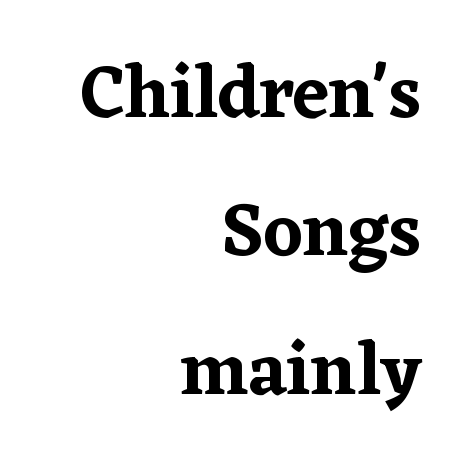
Q: Is the text italic (slanted)? A: No, it is upright.
Q: Is the typeface a serif or a sans-serif typeface? A: Serif.
Q: Is the text underlined? A: No.
Q: How is the paragraph aligned? A: Right-aligned.
Q: Is the spacing between letters normal or unusually wide? A: Normal.
Q: Width (condensed, normal, or wide)? A: Normal.
Q: Stroke contrast? A: Low.
Q: x-height? A: Medium.
Q: Monospaced? A: No.
